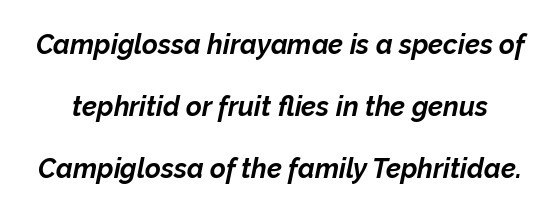
On the weight axis this lands at bold, roughly 700. The foot of each line stays bare and open. Italic? Definitely — the glyphs are oblique. This rendering leaves character spacing at its baseline value.
